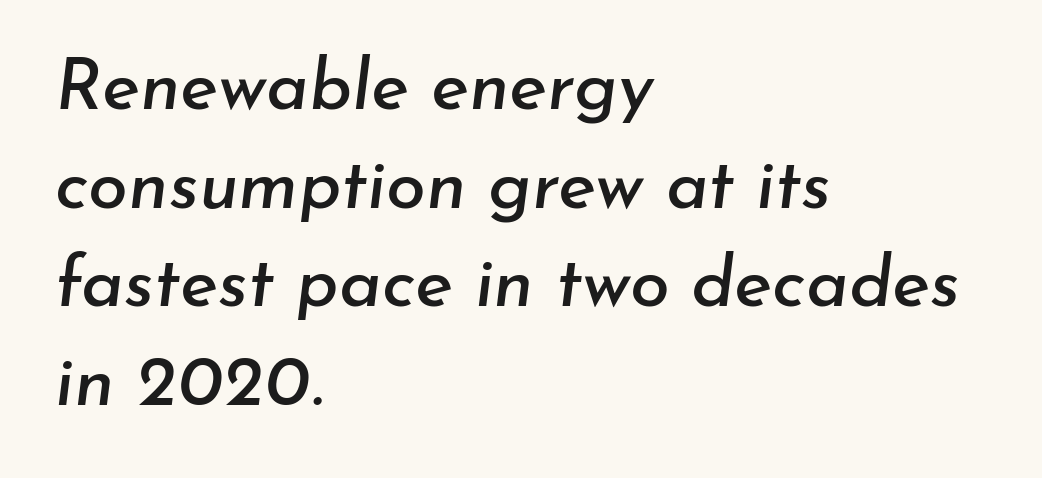
The image shows 72 px text type, italic (leaning right); set left-aligned, normal line spacing (1.37x), normal letter spacing, not underlined; low stroke contrast and a small x-height.
